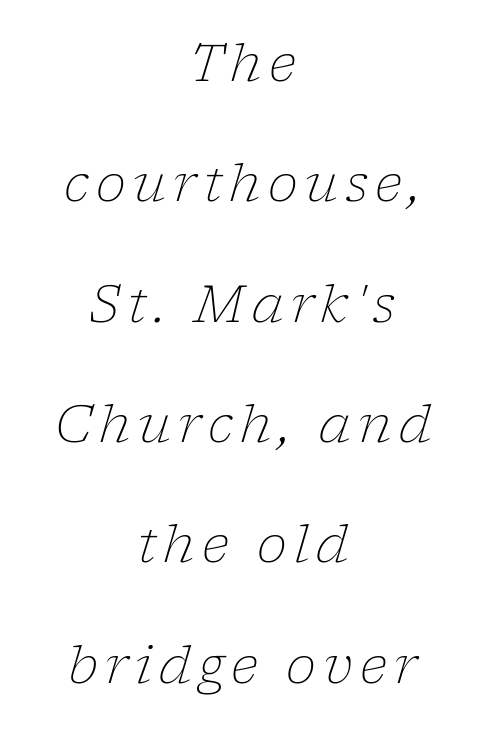
Q: Is the text bold? A: No.
Q: Is the text italic (slanted)? A: Yes, it leans right by about 17 degrees.
Q: Is the typeface a serif or a sans-serif typeface? A: Serif.
Q: Is the text underlined? A: No.
Q: How is the paragraph aligned? A: Centered.
Q: Is the spacing between lines tight, normal or loose? A: Loose.
Q: Width (condensed, normal, or wide)? A: Normal.
Q: Stroke contrast? A: Low.
Q: x-height? A: Medium.
Q: Monospaced? A: No.
